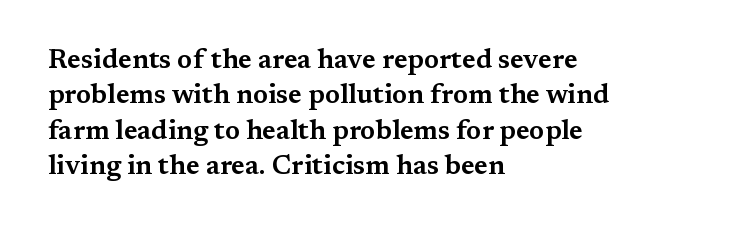
The image shows 27 px text type, upright; set left-aligned, normal line spacing (1.31x), normal letter spacing, not underlined.
